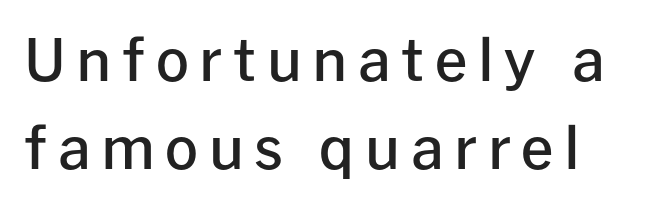
You could not count columns in this text — the font is proportionally spaced. Is there any slant? The stems are plumb. If you measured baseline to baseline, you'd find a middling distance. Weight check: semibold — heavier than regular, not quite bold.
